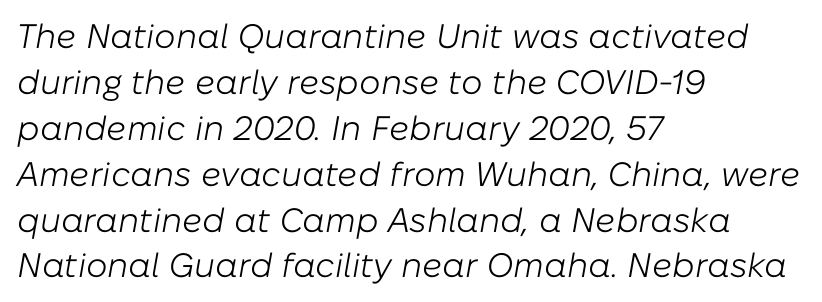
The image shows 34 px light type, italic (leaning right); set left-aligned, normal line spacing (1.35x), normal letter spacing, not underlined; low stroke contrast and a medium x-height.
